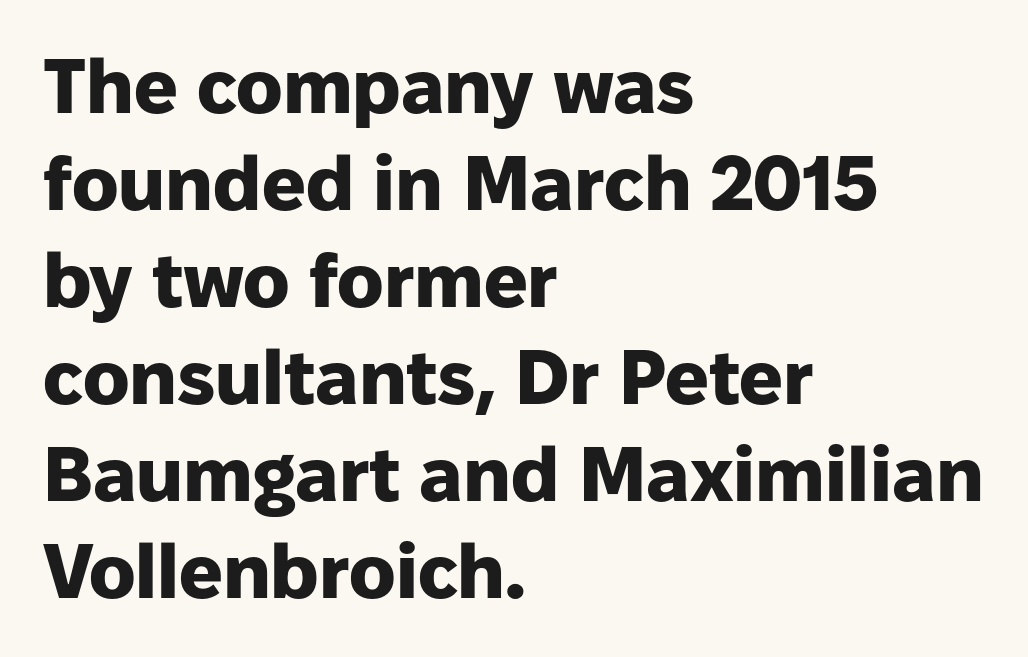
{"serif": "no", "italic": "no", "bold": "yes", "weight": "heavy", "width": "normal", "stroke_contrast": "low", "x_height": "medium", "monospaced": "no", "underline": "no", "align": "left", "line_spacing": "normal", "line_spacing_ratio": 1.26, "letter_spacing": "normal", "letter_spacing_em": 0.0, "glyph_px": 77}
